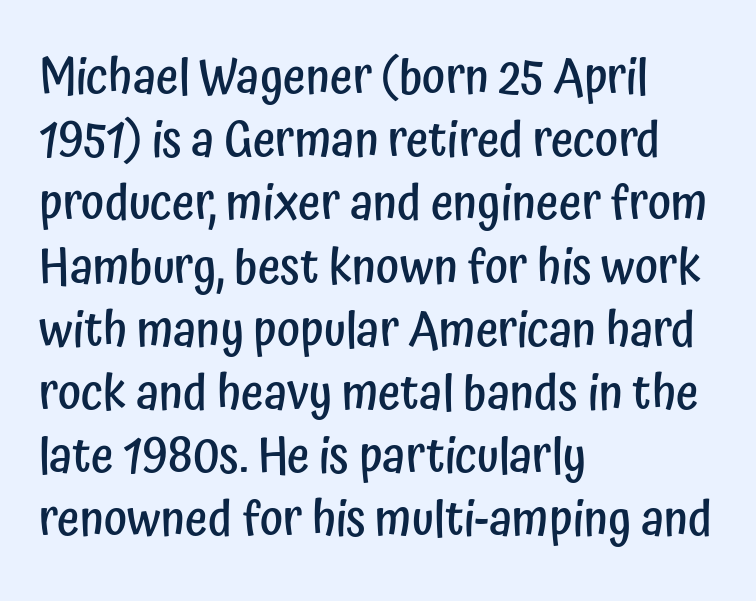
Honestly, the letter spacing is just normal — you wouldn't notice it. What weight is shown? A semibold, between regular and bold. I'd call this a sans setting — the letters go barefoot. The rendering uses natural spacing where letterforms have individual widths. Posture: vertical.
